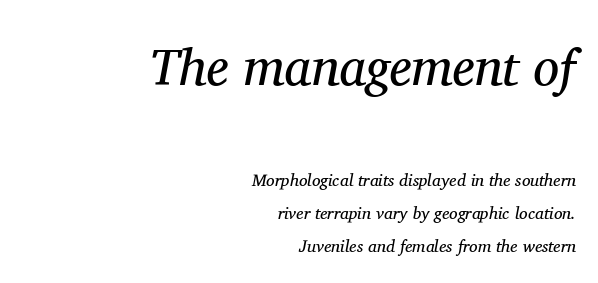
{"serif": "yes", "italic": "yes", "lean": "right", "slant_degrees": 11, "bold": "no", "weight": "regular", "width": "normal", "stroke_contrast": "medium", "x_height": "medium", "monospaced": "no", "underline": "no", "align": "right", "line_spacing": "loose", "line_spacing_ratio": 1.95, "letter_spacing": "normal", "letter_spacing_em": 0.0, "larger_block": "first", "size_ratio": 3.06, "glyph_px": 52}
